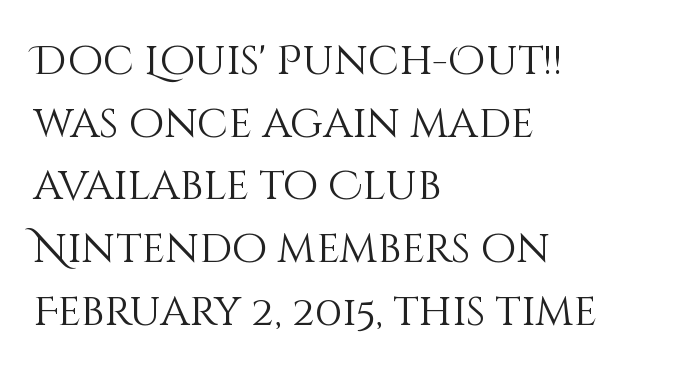
{"italic": "no", "bold": "no", "weight": "light", "width": "normal", "stroke_contrast": "medium", "x_height": "large", "monospaced": "no", "underline": "no", "align": "left", "line_spacing": "normal", "line_spacing_ratio": 1.53, "letter_spacing": "normal", "letter_spacing_em": 0.0, "glyph_px": 41}
